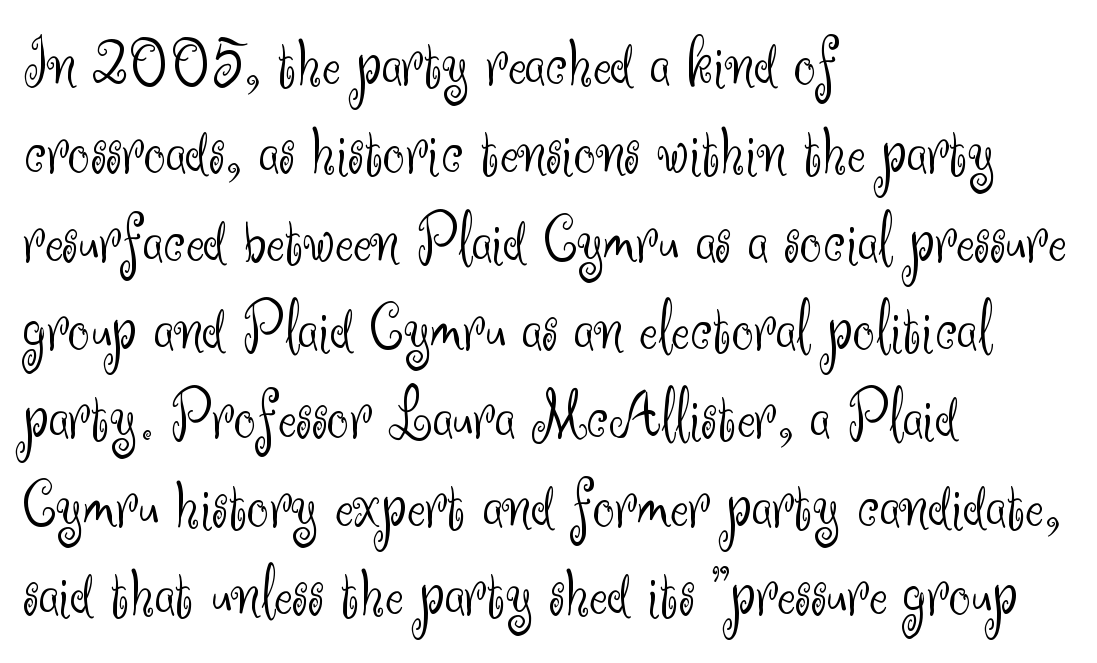
The image shows 69 px light sans-serif type, upright; set left-aligned, normal line spacing (1.28x), normal letter spacing, not underlined; medium stroke contrast and a small x-height.
